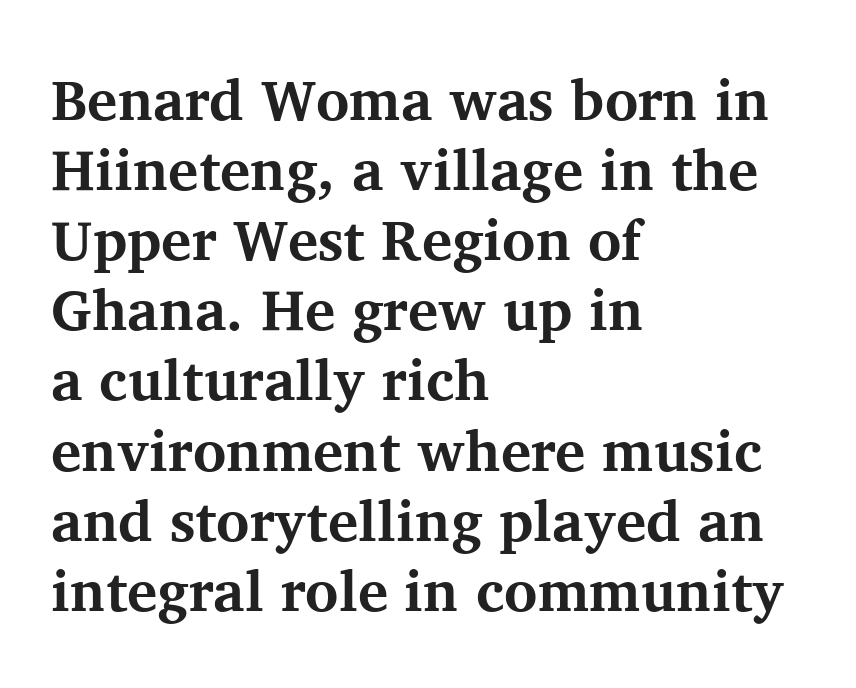
{"serif": "yes", "italic": "no", "bold": "yes", "weight": "bold", "width": "normal", "stroke_contrast": "medium", "x_height": "medium", "monospaced": "no", "underline": "no", "align": "left", "line_spacing_ratio": 1.23, "letter_spacing": "normal", "letter_spacing_em": 0.0, "glyph_px": 57}
